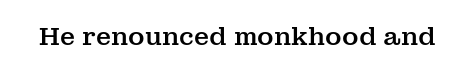
If you drew a line through each stem, it would be perfectly vertical. Characters follow at the spacing the type designer built in. The words here are not underlined.
